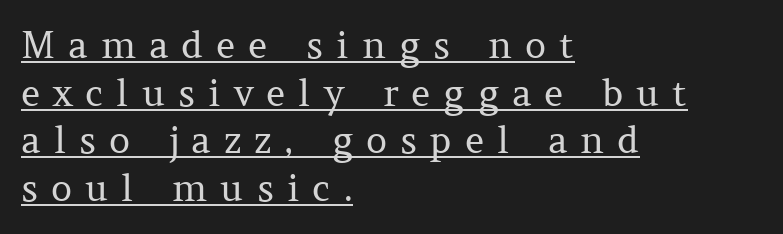
Q: Is the text bold? A: No.
Q: Is the text italic (slanted)? A: No, it is upright.
Q: Is the typeface a serif or a sans-serif typeface? A: Serif.
Q: Is the text underlined? A: Yes.
Q: How is the paragraph aligned? A: Left-aligned.
Q: Is the spacing between letters normal or unusually wide? A: Unusually wide.
Q: Is the spacing between lines tight, normal or loose? A: Normal.
Q: Width (condensed, normal, or wide)? A: Normal.
Q: Stroke contrast? A: Medium.
Q: x-height? A: Medium.
Q: Monospaced? A: No.
